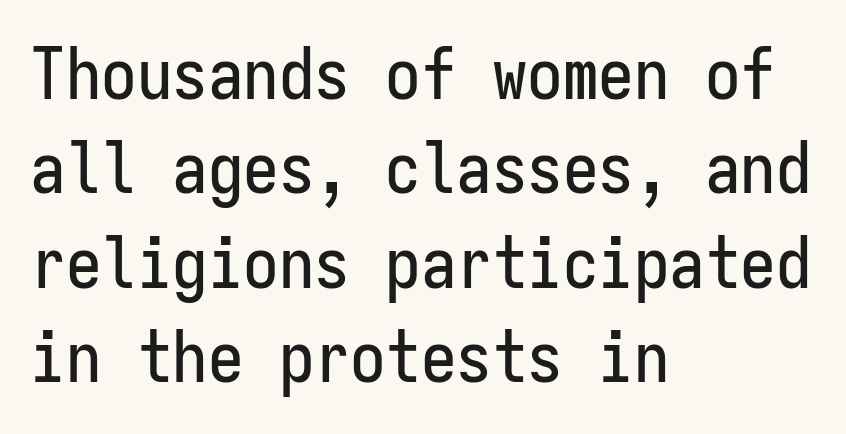
Is this a sans? Yes — the strokes have no serifs. The rows are spaced the way most documents space them. Layout note: lines flush left. Is this a fixed-width face? Yes — each glyph sits in an identical cell.
